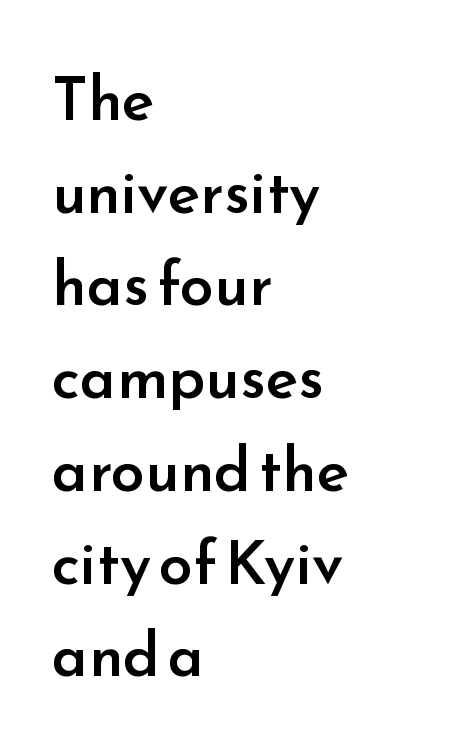
The sample has been set in demibold, a notch under bold. Words appear dense and cohesive because spacing is normal. Look at the bottom of the vertical strokes: they stop flat, with no serifs. The designer left line spacing at the default.
